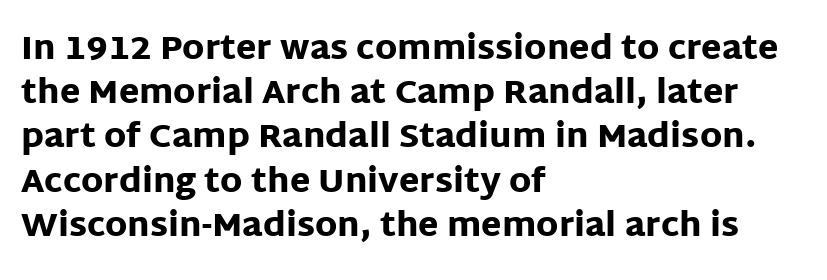
{"serif": "no", "italic": "no", "bold": "yes", "weight": "heavy", "width": "normal", "stroke_contrast": "low", "x_height": "large", "monospaced": "no", "underline": "no", "align": "left", "line_spacing": "normal", "line_spacing_ratio": 1.34, "letter_spacing": "normal", "letter_spacing_em": 0.0, "glyph_px": 33}
